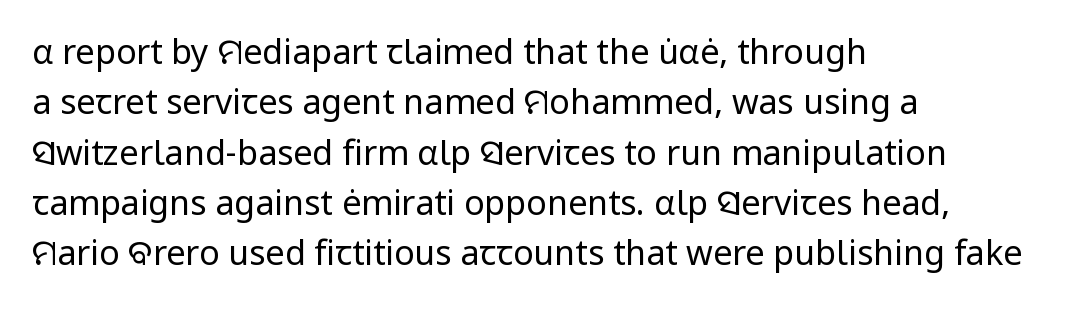
How would I describe the line gaps? Plain and ordinary. The string is rendered with underlining switched off. These lines are set flush left with a ragged right edge. How are the letters spaced? Ordinarily, with no added tracking. The font's upright variant was chosen for this text. The rendering uses natural spacing where letterforms have individual widths.
